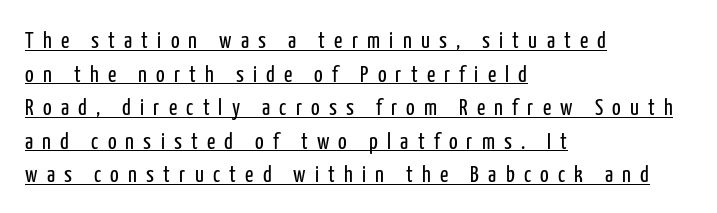
{"italic": "no", "bold": "no", "underline": "yes", "align": "left", "line_spacing": "normal", "line_spacing_ratio": 1.46, "letter_spacing": "wide", "letter_spacing_em": 0.4, "glyph_px": 23}
